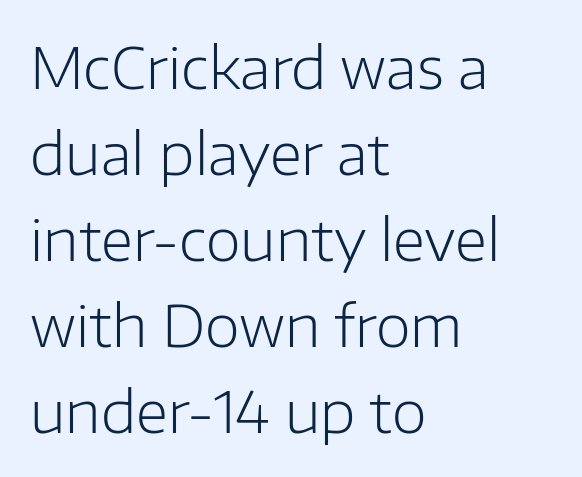
The image shows 57 px light sans-serif type, upright; set left-aligned, normal line spacing (1.51x), normal letter spacing, not underlined; low stroke contrast and a medium x-height.
